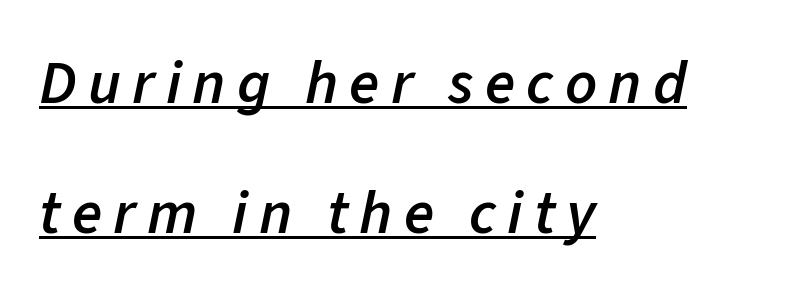
{"italic": "yes", "lean": "right", "slant_degrees": 11, "bold": "semi", "weight": "semibold", "width": "normal", "stroke_contrast": "low", "x_height": "medium", "monospaced": "no", "underline": "yes", "align": "left", "line_spacing": "loose", "line_spacing_ratio": 2.09, "glyph_px": 62}
